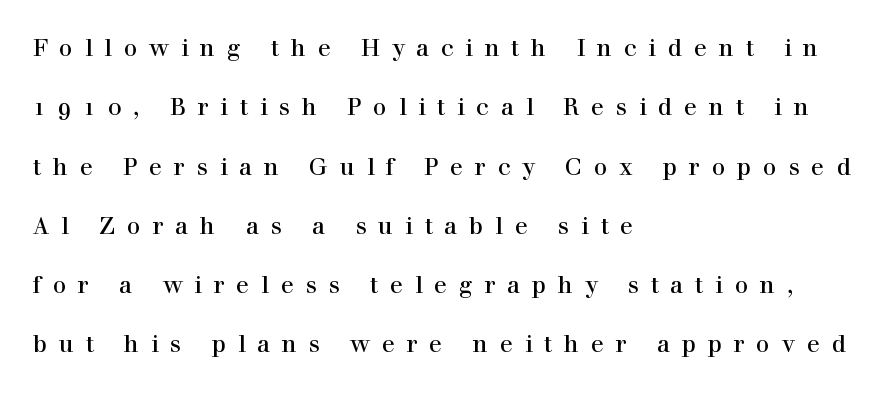
{"italic": "no", "underline": "no", "align": "left", "line_spacing": "loose", "line_spacing_ratio": 2.47, "letter_spacing": "wide", "letter_spacing_em": 0.49, "glyph_px": 24}
